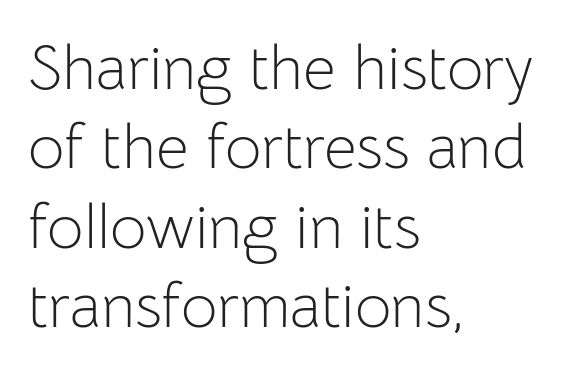
Q: Is the text bold? A: No.
Q: Is the text italic (slanted)? A: No, it is upright.
Q: Is the typeface a serif or a sans-serif typeface? A: Sans-serif.
Q: Is the text underlined? A: No.
Q: How is the paragraph aligned? A: Left-aligned.
Q: Is the spacing between letters normal or unusually wide? A: Normal.
Q: Is the spacing between lines tight, normal or loose? A: Normal.
Q: Width (condensed, normal, or wide)? A: Normal.
Q: Stroke contrast? A: Low.
Q: x-height? A: Medium.
Q: Monospaced? A: No.
